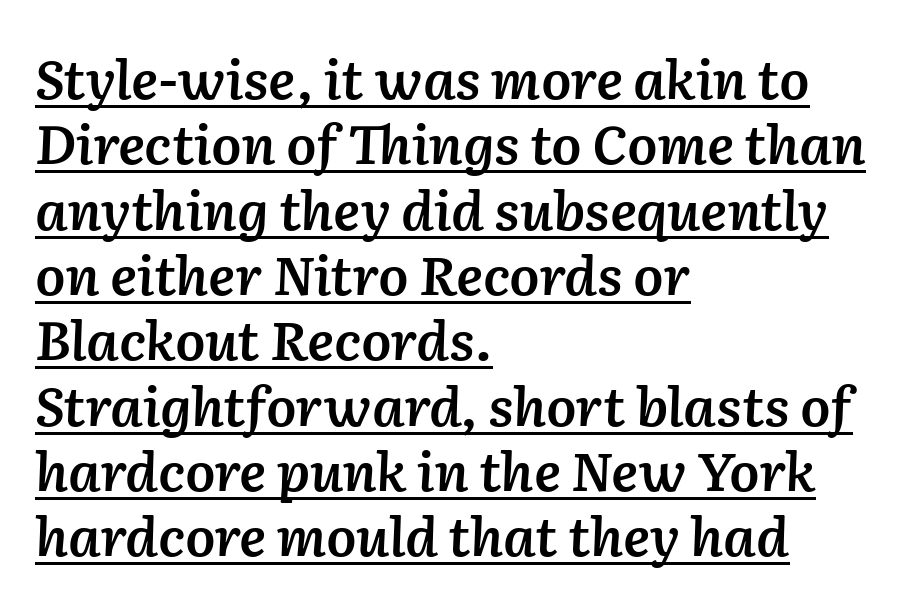
The typesetter chose a ragged-right arrangement here. Every letter is mildly thick-stroked: semibold rather than bold. Italic: yes, the glyphs are oblique. Think of a printed novel: that variable character pitch is what you see here. Observe the ordinary spacing: letters are neighbours, not strangers. A baseline rule has been typeset under these characters.
